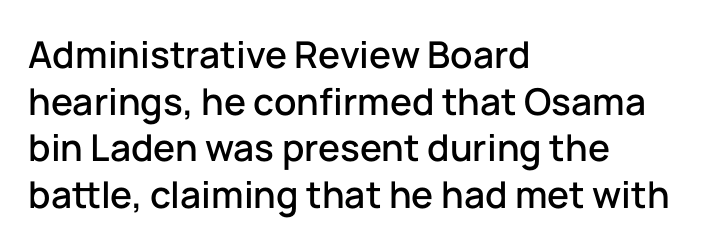
{"serif": "no", "italic": "no", "width": "normal", "stroke_contrast": "low", "x_height": "medium", "monospaced": "no", "underline": "no", "align": "left", "line_spacing": "normal", "line_spacing_ratio": 1.26, "letter_spacing": "normal", "letter_spacing_em": 0.0, "glyph_px": 37}
